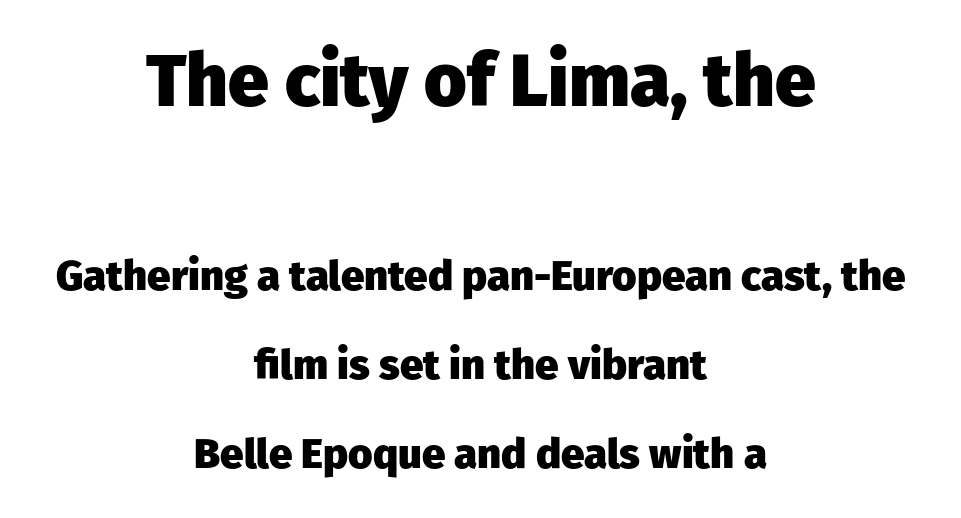
Q: Is the text bold? A: Yes.
Q: Is the text italic (slanted)? A: No, it is upright.
Q: Is the typeface a serif or a sans-serif typeface? A: Sans-serif.
Q: Is the text underlined? A: No.
Q: How is the paragraph aligned? A: Centered.
Q: Is the spacing between letters normal or unusually wide? A: Normal.
Q: Is the spacing between lines tight, normal or loose? A: Loose.
Q: Which block of text is set in a larger size, the first (top) or the second (bottom)? A: The first (top) one.
Q: Width (condensed, normal, or wide)? A: Normal.
Q: Stroke contrast? A: Low.
Q: x-height? A: Medium.
Q: Monospaced? A: No.
